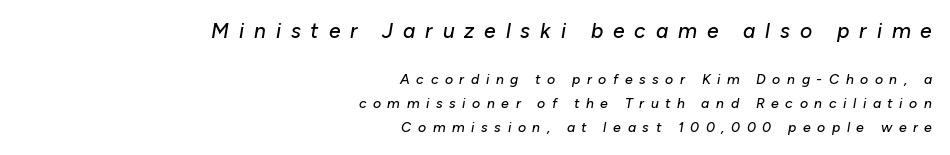
{"italic": "yes", "lean": "right", "slant_degrees": 10, "underline": "no", "align": "right", "line_spacing": "normal", "line_spacing_ratio": 1.7, "letter_spacing": "wide", "letter_spacing_em": 0.47, "larger_block": "first", "size_ratio": 1.5, "glyph_px": 21}
